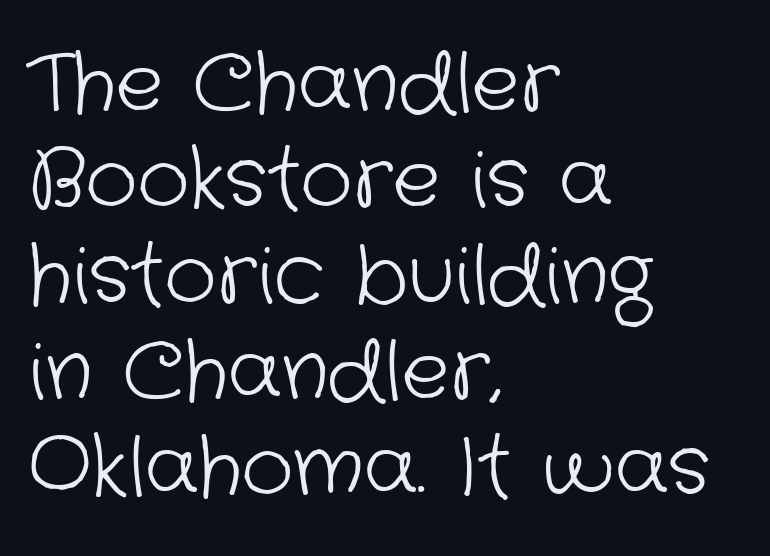
The image shows 80 px light sans-serif type; set left-aligned, line spacing 1.2x, normal letter spacing, not underlined; low stroke contrast and a medium x-height.
